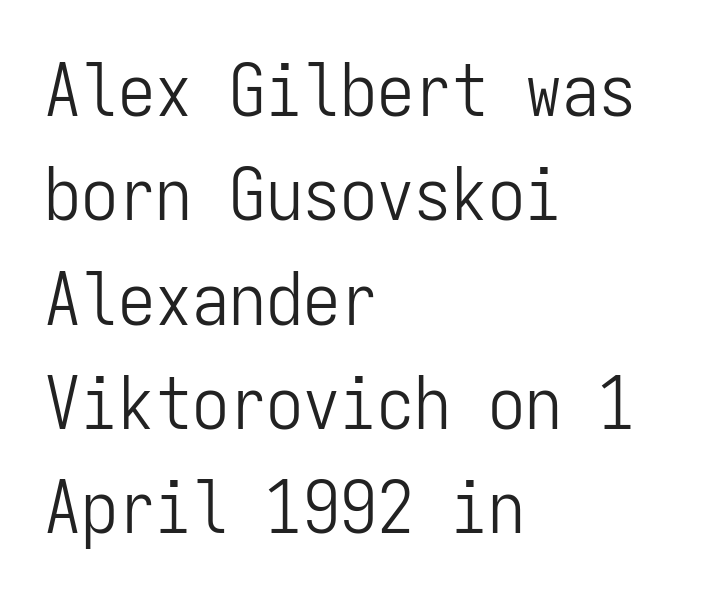
The image shows 74 px light, condensed sans-serif type, upright, monospaced; set left-aligned, normal line spacing (1.41x), normal letter spacing, not underlined; low stroke contrast and a medium x-height.
